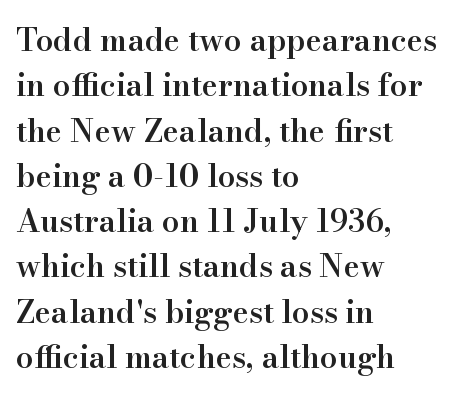
Q: Is the text bold? A: Semi-bold.
Q: Is the text italic (slanted)? A: No, it is upright.
Q: Is the typeface a serif or a sans-serif typeface? A: Serif.
Q: Is the text underlined? A: No.
Q: How is the paragraph aligned? A: Left-aligned.
Q: Is the spacing between letters normal or unusually wide? A: Normal.
Q: Is the spacing between lines tight, normal or loose? A: Normal.
Q: Width (condensed, normal, or wide)? A: Normal.
Q: Stroke contrast? A: High.
Q: x-height? A: Small.
Q: Monospaced? A: No.
